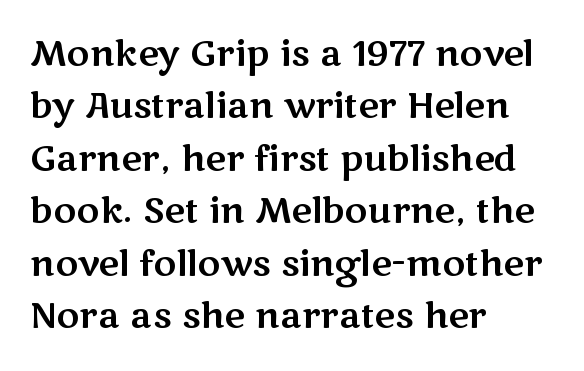
Q: Is the text italic (slanted)? A: No, it is upright.
Q: Is the typeface a serif or a sans-serif typeface? A: Sans-serif.
Q: Is the text underlined? A: No.
Q: How is the paragraph aligned? A: Left-aligned.
Q: Is the spacing between letters normal or unusually wide? A: Normal.
Q: Is the spacing between lines tight, normal or loose? A: Normal.
Q: Width (condensed, normal, or wide)? A: Wide.
Q: Stroke contrast? A: Medium.
Q: x-height? A: Medium.
Q: Monospaced? A: No.
